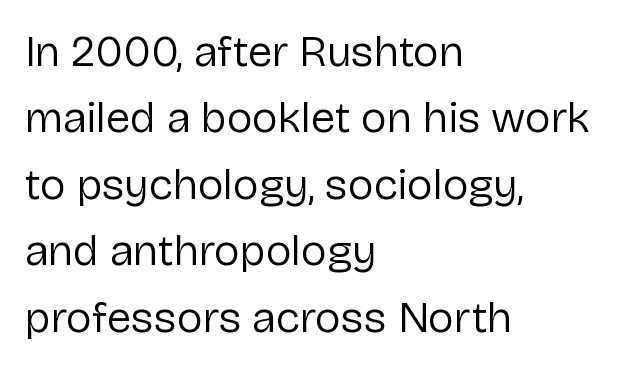
Weight: in the light-to-regular range. A student would call this left alignment; a typographer would say flush left, rag right. Is this a fixed-width face? No — the glyphs have proportional, varying widths. The line texture is even and compact thanks to regular tracking.
